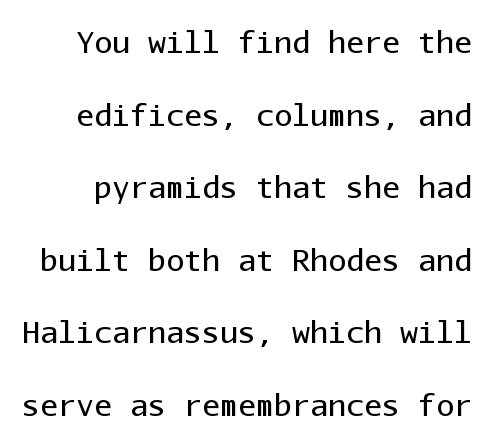
The image shows 30 px regular-weight sans-serif type, upright, monospaced; set loose line spacing (2.42x), normal letter spacing, not underlined; low stroke contrast and a medium x-height.
